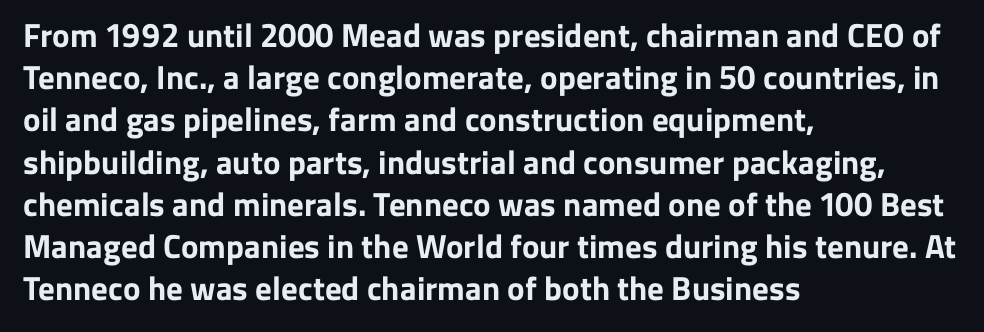
The characters look thick and weighty, a clear bold. The face used here is proportionally spaced, like ordinary book or web type. Posture: straight, roman, zero tilt. Observe the absence of serifs on each vertical stroke in this sample.
